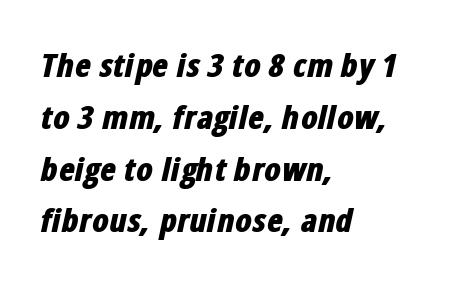
{"italic": "yes", "lean": "right", "slant_degrees": 12, "bold": "yes", "weight": "bold", "width": "condensed", "stroke_contrast": "low", "x_height": "medium", "monospaced": "no", "underline": "no", "align": "left", "line_spacing": "normal", "line_spacing_ratio": 1.57, "letter_spacing": "normal", "letter_spacing_em": 0.0, "glyph_px": 33}
